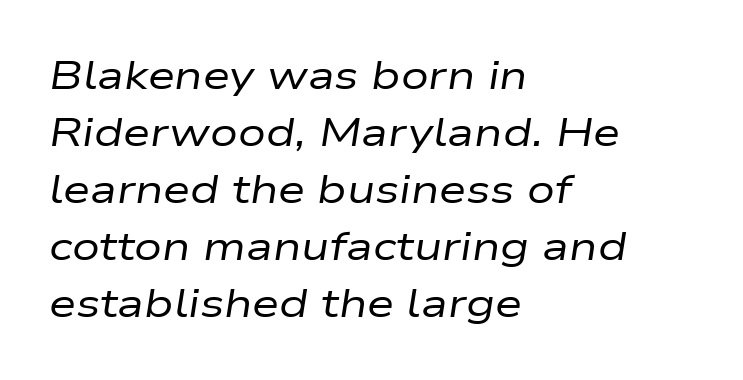
{"italic": "yes", "lean": "right", "slant_degrees": 9, "bold": "no", "weight": "regular", "width": "wide", "stroke_contrast": "low", "x_height": "medium", "monospaced": "no", "underline": "no", "align": "left", "line_spacing": "normal", "line_spacing_ratio": 1.46, "letter_spacing": "normal", "letter_spacing_em": 0.0, "glyph_px": 39}
